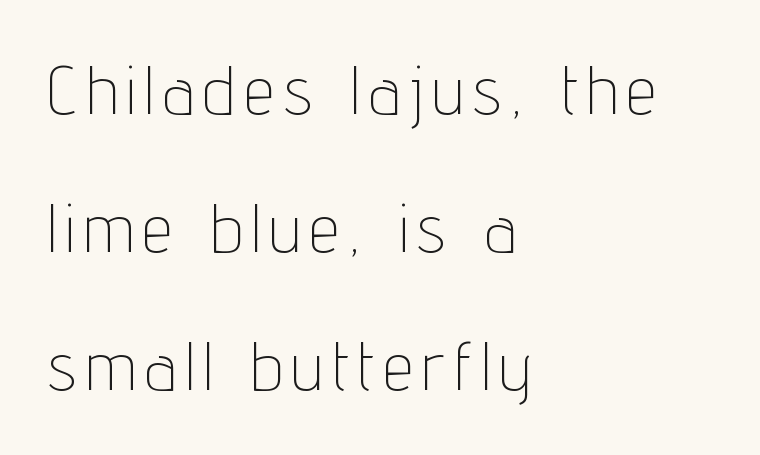
Varying glyph widths throughout — classic text-font behaviour. The passage shown is not bold in any degree. The axis of the letterforms is exactly vertical. Decoration check: the copy has no underline. No feet cap the strokes, marking this as sans-serif type. Caption: multi-line text, flush left, ragged right.
